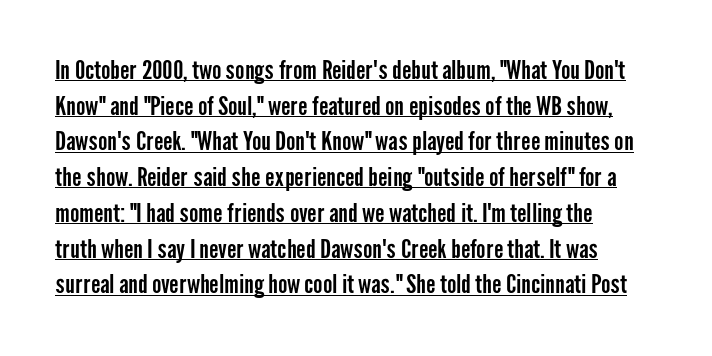
{"italic": "no", "underline": "yes", "align": "left", "line_spacing": "normal", "line_spacing_ratio": 1.43, "letter_spacing": "normal", "letter_spacing_em": 0.0, "glyph_px": 25}
